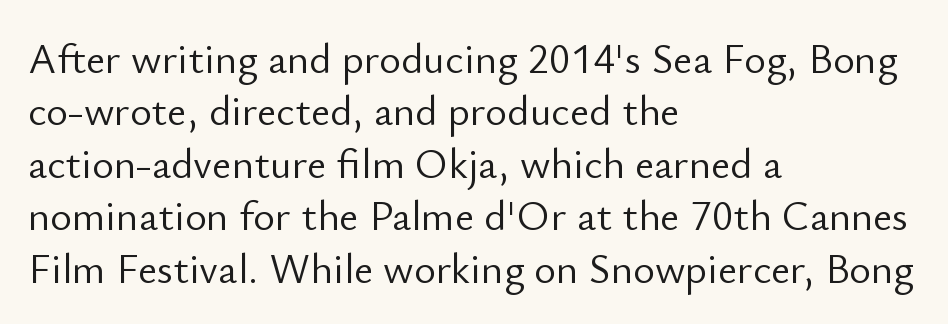
Descenders hang freely into open space. Is there much room between lines? A standard amount, neither cramped nor airy. A typesetter would call this proportional, since set widths differ per character. The compositor pushed each line to the left boundary. A sans-serif font was chosen for this passage. In terms of letterspacing, this is plain default setting.
